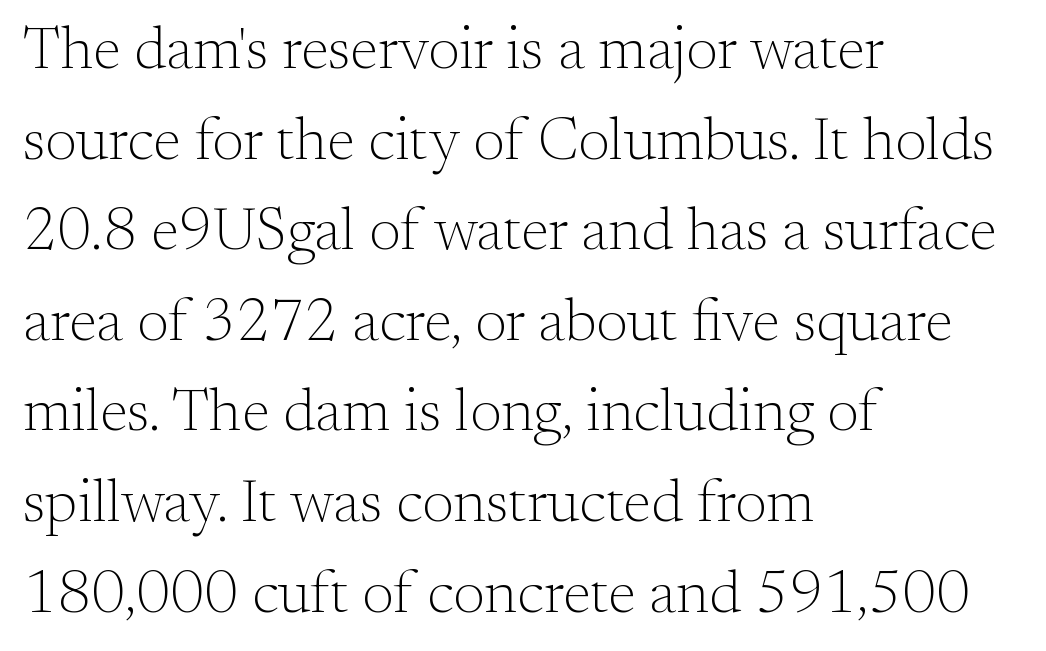
Q: Is the text bold? A: No.
Q: Is the text italic (slanted)? A: No, it is upright.
Q: Is the typeface a serif or a sans-serif typeface? A: Serif.
Q: Is the text underlined? A: No.
Q: How is the paragraph aligned? A: Left-aligned.
Q: Is the spacing between letters normal or unusually wide? A: Normal.
Q: Is the spacing between lines tight, normal or loose? A: Normal.
Q: Width (condensed, normal, or wide)? A: Normal.
Q: Stroke contrast? A: Medium.
Q: x-height? A: Small.
Q: Monospaced? A: No.
